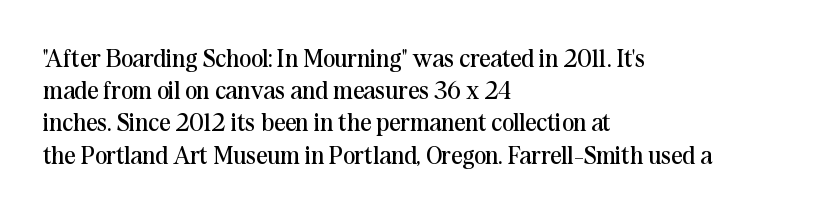
The image shows 25 px text type, upright; set left-aligned, normal line spacing (1.29x), normal letter spacing, not underlined.
